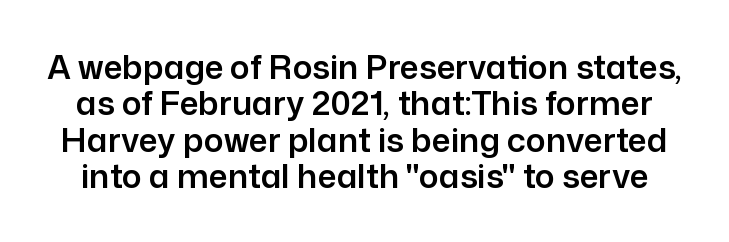
The designer went with a sans here, leaving each stem footless. Each letter keeps its own natural width here, so spacing adapts to shape. Tightly led — the rows are bunched. Every stem runs plumb, perpendicular to the baseline. These lines keep a tight, regular rhythm from letter to letter.
